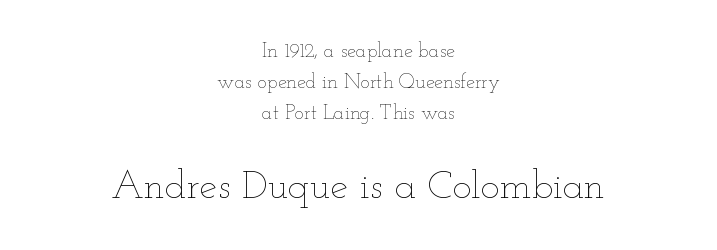
No chunkiness to these letters — they're not bold. The lettering stays uniformly vertical, giving the passage a roman look. In CSS terms this would be text-align: center. Underlining? Definitely not there.
